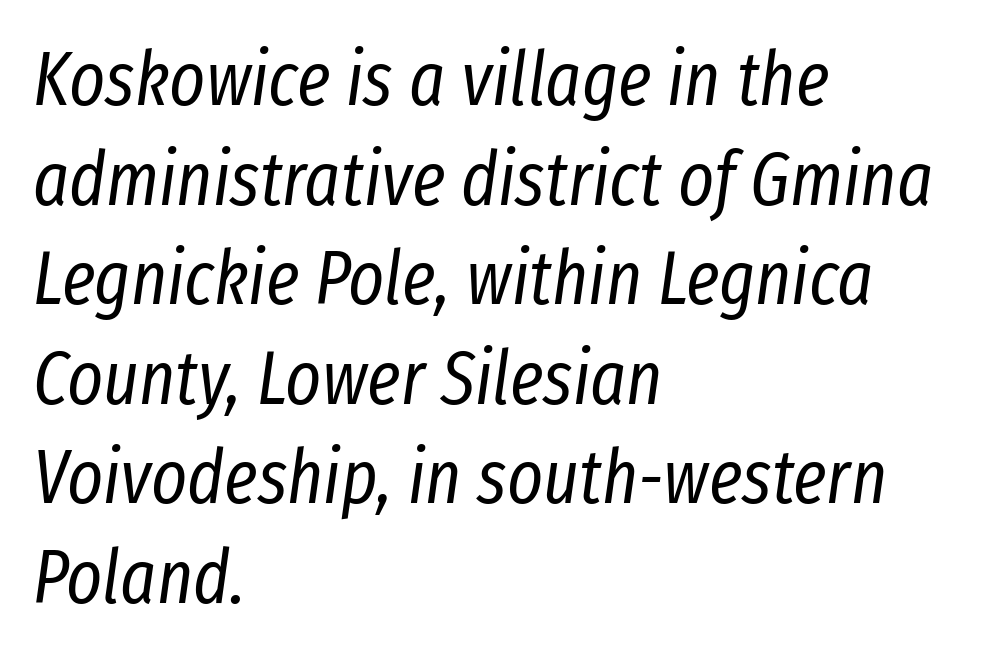
Honestly, the row spacing looks completely unremarkable. Caption: standard tracking, unaltered. Left-aligned paragraph, ragged on the right. On a weight scale, this lands at 450 or below.
